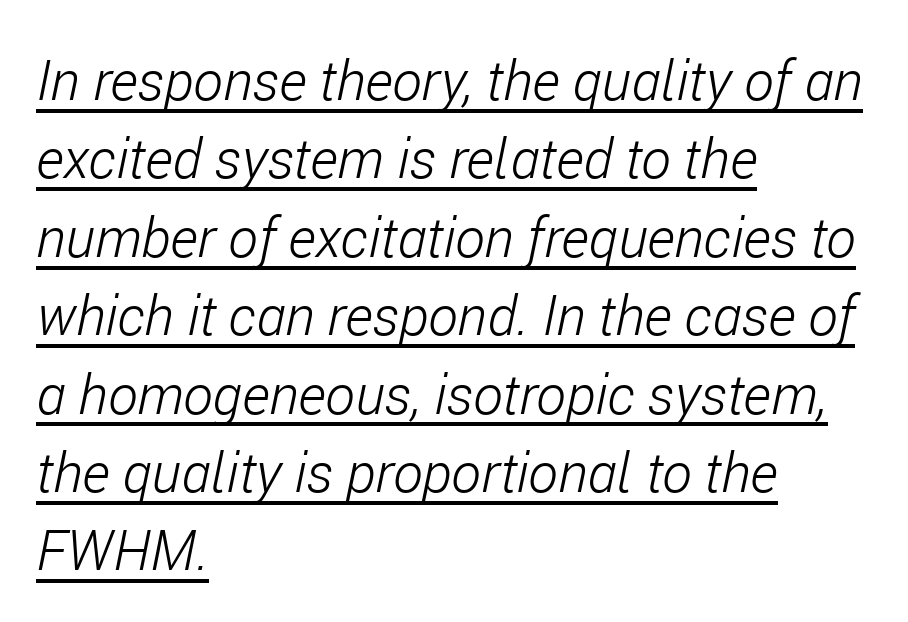
The image shows 56 px light, condensed type, italic (leaning right); set left-aligned, normal line spacing (1.4x), normal letter spacing, underlined; low stroke contrast and a medium x-height.
